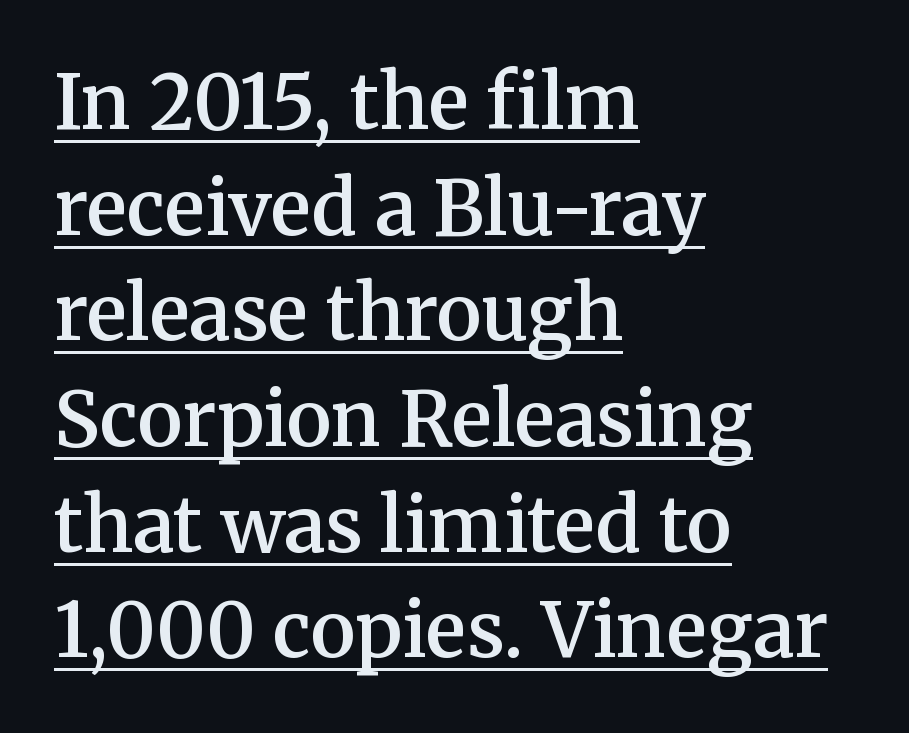
Q: Is the text bold? A: Semi-bold.
Q: Is the text italic (slanted)? A: No, it is upright.
Q: Is the typeface a serif or a sans-serif typeface? A: Serif.
Q: Is the text underlined? A: Yes.
Q: How is the paragraph aligned? A: Left-aligned.
Q: Is the spacing between letters normal or unusually wide? A: Normal.
Q: Is the spacing between lines tight, normal or loose? A: Normal.
Q: Width (condensed, normal, or wide)? A: Normal.
Q: Stroke contrast? A: Medium.
Q: x-height? A: Medium.
Q: Monospaced? A: No.
